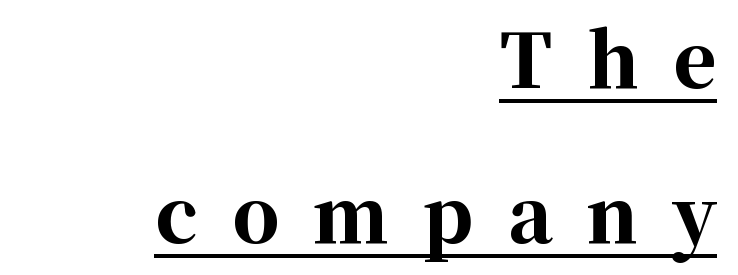
The words here are underlined. Someone cranked the tracking dial way up on this one. Typographic density is high because the face is bold. The text block is weighted toward the right margin, trailing off unevenly leftward. The passage shown is typed in a proportional face where columns would drift.
